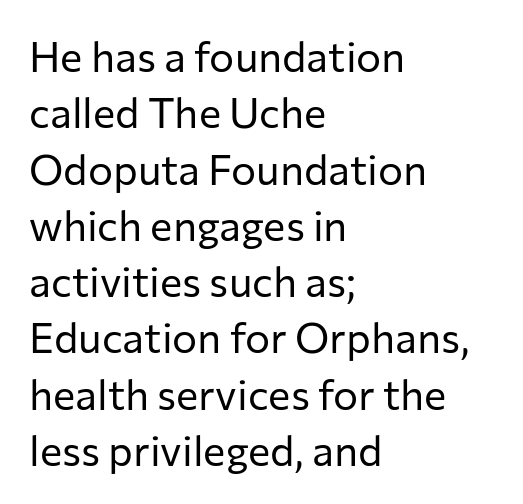
{"serif": "no", "italic": "no", "bold": "no", "weight": "regular", "width": "normal", "stroke_contrast": "low", "x_height": "medium", "monospaced": "no", "underline": "no", "align": "left", "line_spacing": "normal", "line_spacing_ratio": 1.34, "letter_spacing": "normal", "letter_spacing_em": 0.0, "glyph_px": 42}
